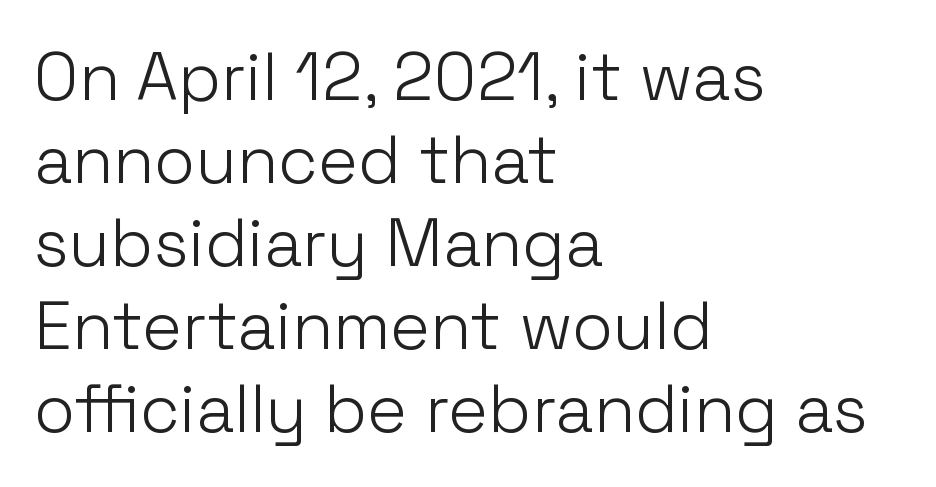
Q: Is the text bold? A: No.
Q: Is the text italic (slanted)? A: No, it is upright.
Q: Is the typeface a serif or a sans-serif typeface? A: Sans-serif.
Q: Is the text underlined? A: No.
Q: How is the paragraph aligned? A: Left-aligned.
Q: Is the spacing between letters normal or unusually wide? A: Normal.
Q: Width (condensed, normal, or wide)? A: Normal.
Q: Stroke contrast? A: Low.
Q: x-height? A: Medium.
Q: Monospaced? A: No.
